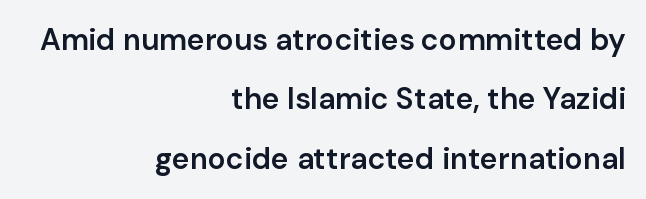
Short and long lines alike share a common ending point at right. The horizontal fit of the characters is conventional and even. Check under the words: just untouched page. Airy leading. Ascenders rise straight up at ninety degrees.
